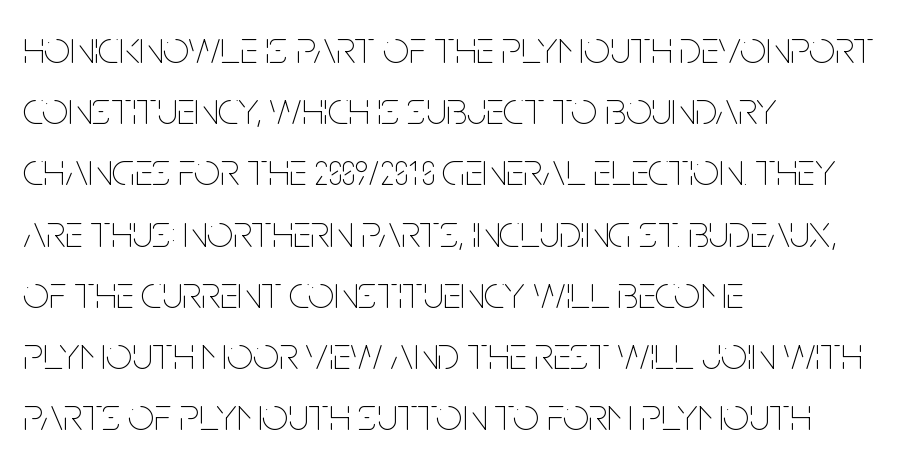
Nope, not italic — everything's standing straight. Horizontal alignment here is leftward, the default for most running prose. A typesetter would call this leading conventional body-copy spacing. No letter is thick-stroked: the sample isn't bold.
